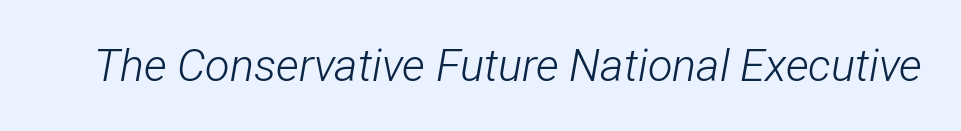
The image shows 45 px light, condensed type, italic (leaning right); set normal letter spacing, not underlined; low stroke contrast and a medium x-height.
